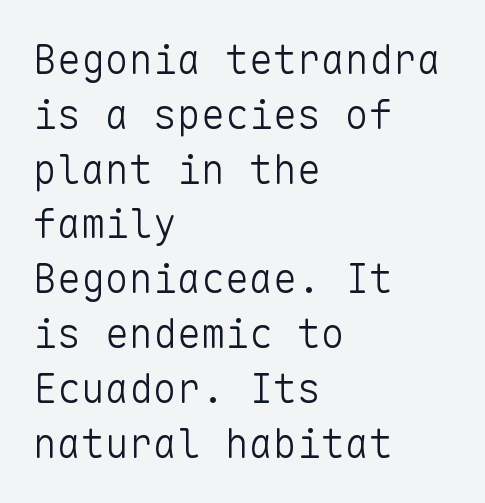
The image shows 40 px light sans-serif type, upright, monospaced; set left-aligned, normal line spacing (1.37x), normal letter spacing, not underlined; low stroke contrast and a medium x-height.
